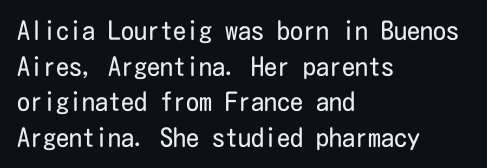
Q: Is the text bold? A: No.
Q: Is the text italic (slanted)? A: No, it is upright.
Q: Is the text underlined? A: No.
Q: How is the paragraph aligned? A: Left-aligned.
Q: Is the spacing between letters normal or unusually wide? A: Normal.
Q: Is the spacing between lines tight, normal or loose? A: Normal.
